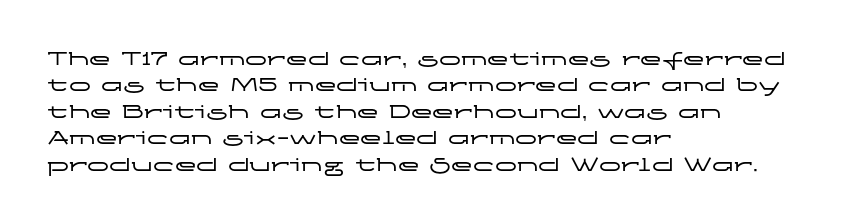
{"italic": "no", "underline": "no", "align": "left", "line_spacing_ratio": 1.2, "letter_spacing": "normal", "letter_spacing_em": 0.0, "glyph_px": 22}
